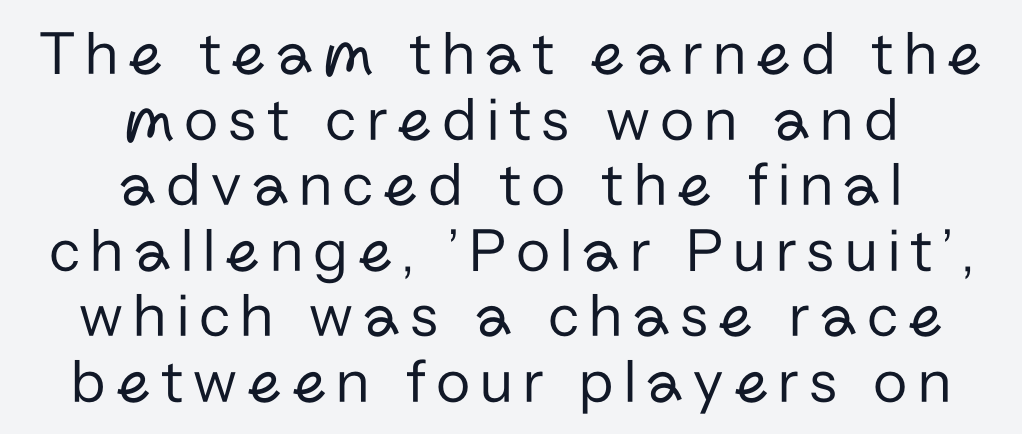
Q: Is the text bold? A: No.
Q: Is the text italic (slanted)? A: No, it is upright.
Q: Is the typeface a serif or a sans-serif typeface? A: Sans-serif.
Q: Is the text underlined? A: No.
Q: How is the paragraph aligned? A: Centered.
Q: Is the spacing between lines tight, normal or loose? A: Tight.
Q: Width (condensed, normal, or wide)? A: Normal.
Q: Stroke contrast? A: Low.
Q: x-height? A: Medium.
Q: Monospaced? A: No.
